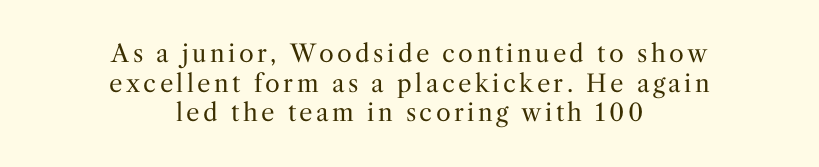
The image shows 24 px text type, upright; set centered, line spacing 1.23x, not underlined.
